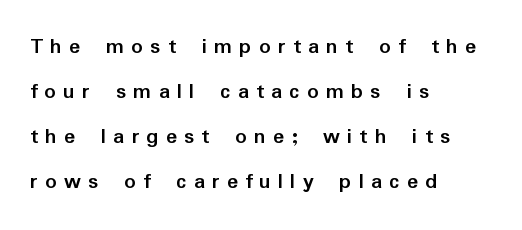
The image shows 23 px bold type, upright; set left-aligned, loose line spacing (1.95x), unusually wide letter spacing (+0.31 em), not underlined.
